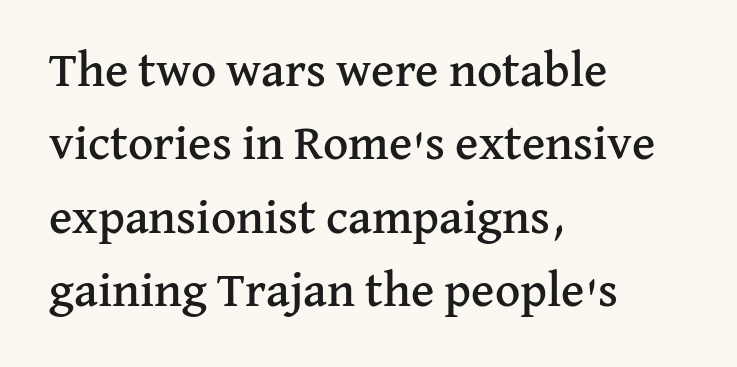
{"serif": "yes", "italic": "no", "width": "normal", "stroke_contrast": "medium", "x_height": "medium", "monospaced": "no", "underline": "no", "align": "left", "line_spacing": "normal", "line_spacing_ratio": 1.5, "letter_spacing": "normal", "letter_spacing_em": 0.0, "glyph_px": 49}
